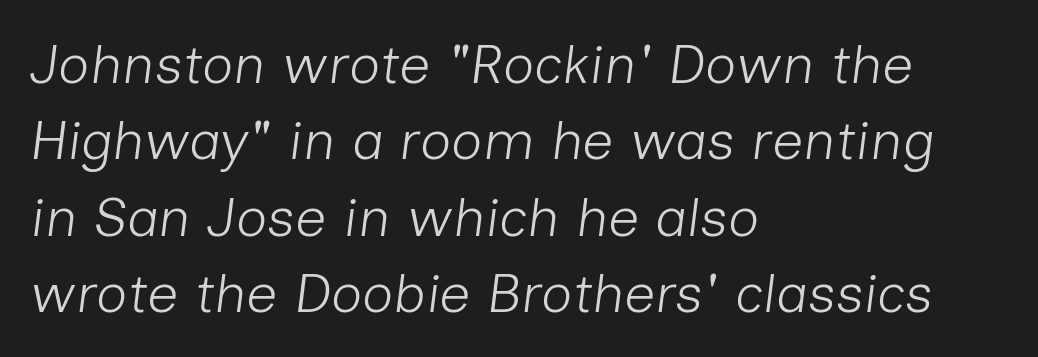
Q: Is the text bold? A: No.
Q: Is the text italic (slanted)? A: Yes, it leans right by about 7 degrees.
Q: Is the text underlined? A: No.
Q: How is the paragraph aligned? A: Left-aligned.
Q: Is the spacing between letters normal or unusually wide? A: Normal.
Q: Is the spacing between lines tight, normal or loose? A: Normal.
Q: Width (condensed, normal, or wide)? A: Normal.
Q: Stroke contrast? A: Low.
Q: x-height? A: Medium.
Q: Monospaced? A: No.
